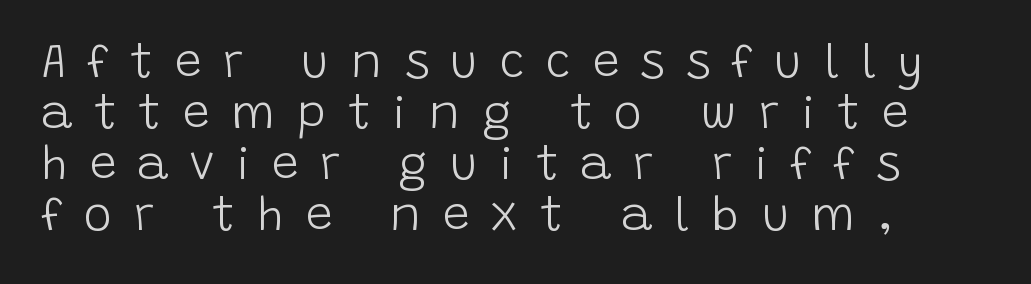
{"serif": "no", "italic": "no", "bold": "no", "weight": "light", "width": "normal", "stroke_contrast": "low", "x_height": "large", "monospaced": "no", "underline": "no", "align": "left", "line_spacing": "tight", "line_spacing_ratio": 1.06, "letter_spacing": "wide", "letter_spacing_em": 0.45, "glyph_px": 48}
